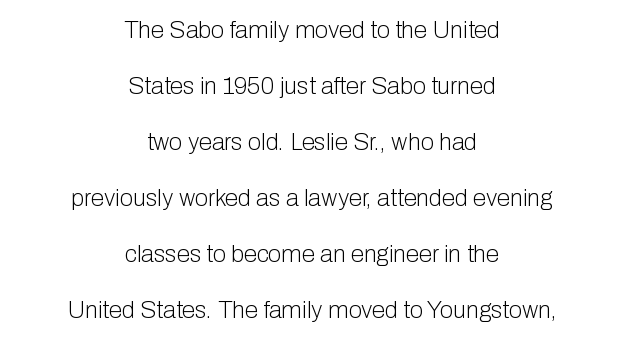
Q: Is the text bold? A: No.
Q: Is the text italic (slanted)? A: No, it is upright.
Q: Is the text underlined? A: No.
Q: How is the paragraph aligned? A: Centered.
Q: Is the spacing between letters normal or unusually wide? A: Normal.
Q: Is the spacing between lines tight, normal or loose? A: Loose.
